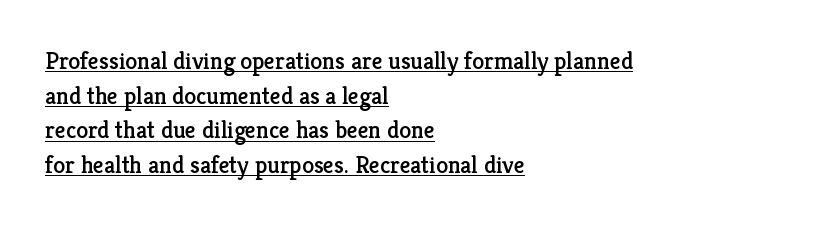
{"italic": "no", "underline": "yes", "align": "left", "line_spacing": "normal", "line_spacing_ratio": 1.44, "letter_spacing": "normal", "letter_spacing_em": 0.0, "glyph_px": 24}
